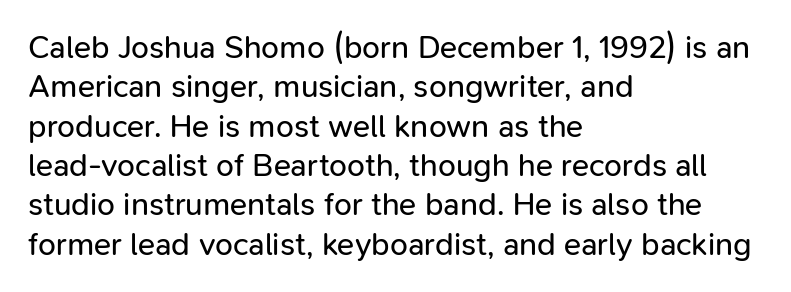
{"serif": "no", "italic": "no", "bold": "no", "weight": "regular", "width": "normal", "stroke_contrast": "low", "x_height": "medium", "monospaced": "no", "underline": "no", "align": "left", "line_spacing_ratio": 1.23, "letter_spacing": "normal", "letter_spacing_em": 0.0, "glyph_px": 32}
